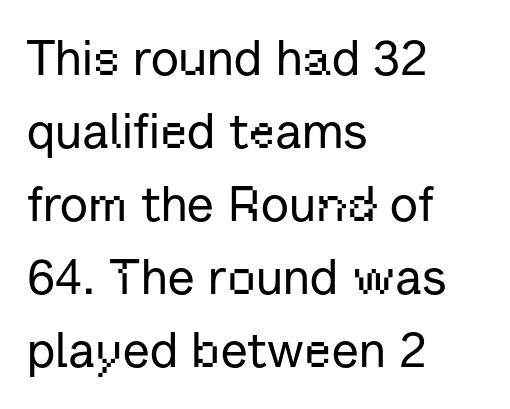
The image shows 49 px sans-serif type, upright; set left-aligned, normal line spacing (1.49x), normal letter spacing, not underlined; low stroke contrast and a medium x-height.
